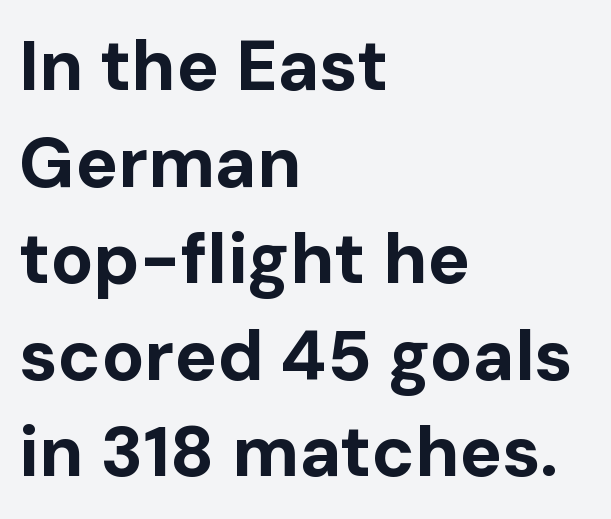
{"serif": "no", "italic": "no", "bold": "yes", "weight": "bold", "width": "normal", "stroke_contrast": "low", "x_height": "medium", "monospaced": "no", "underline": "no", "align": "left", "line_spacing": "normal", "line_spacing_ratio": 1.36, "letter_spacing": "normal", "letter_spacing_em": 0.0, "glyph_px": 71}
